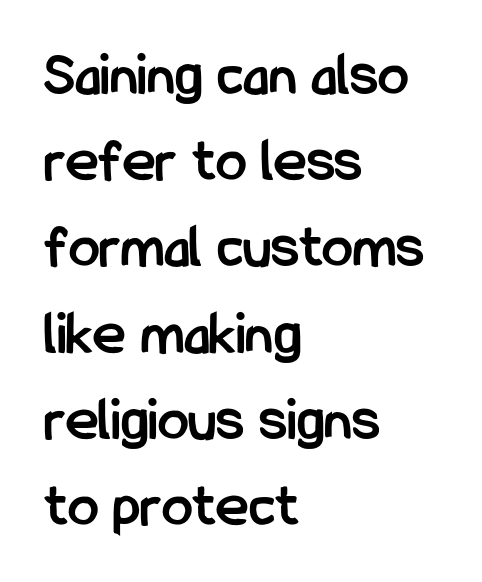
The rows are spaced the way most documents space them. This rendering employs a face without finishing strokes, i.e., a sans-serif. The rag falls on the right side of this text block. Each row of text sits above clean, open space. Note the varied advance widths — an 'i' is clearly narrower than an 'm'.
